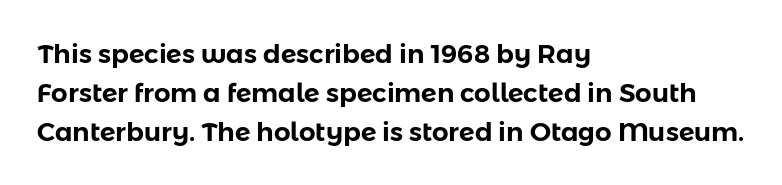
{"italic": "no", "underline": "no", "align": "left", "line_spacing": "normal", "line_spacing_ratio": 1.5, "letter_spacing": "normal", "letter_spacing_em": 0.0, "glyph_px": 26}
